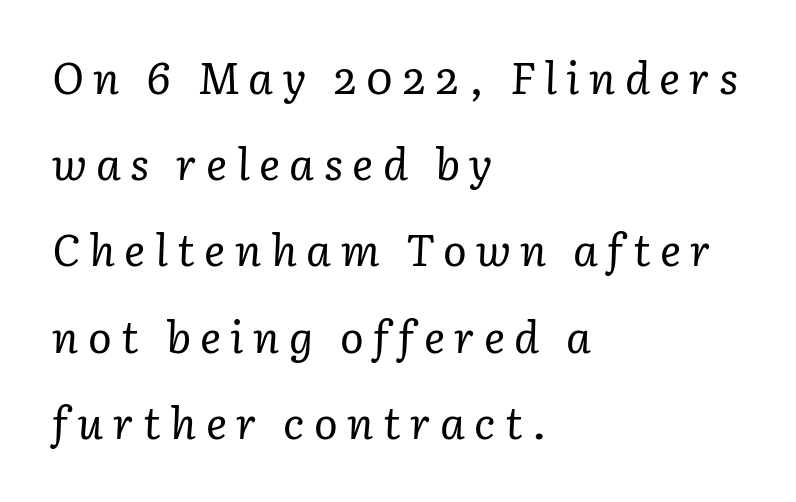
Q: Is the text bold? A: No.
Q: Is the text italic (slanted)? A: Yes, it leans right by about 3 degrees.
Q: Is the typeface a serif or a sans-serif typeface? A: Serif.
Q: Is the text underlined? A: No.
Q: How is the paragraph aligned? A: Left-aligned.
Q: Is the spacing between letters normal or unusually wide? A: Unusually wide.
Q: Is the spacing between lines tight, normal or loose? A: Loose.
Q: Width (condensed, normal, or wide)? A: Normal.
Q: Stroke contrast? A: Low.
Q: x-height? A: Medium.
Q: Monospaced? A: No.
